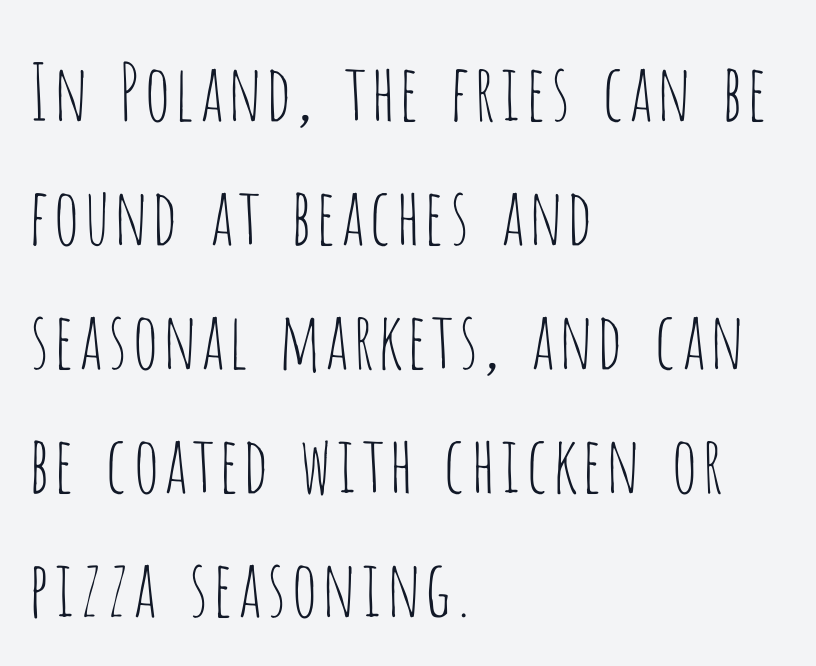
The image shows 78 px thin, condensed sans-serif type, upright; set left-aligned, normal line spacing (1.59x), normal letter spacing, not underlined; low stroke contrast and a large x-height.
